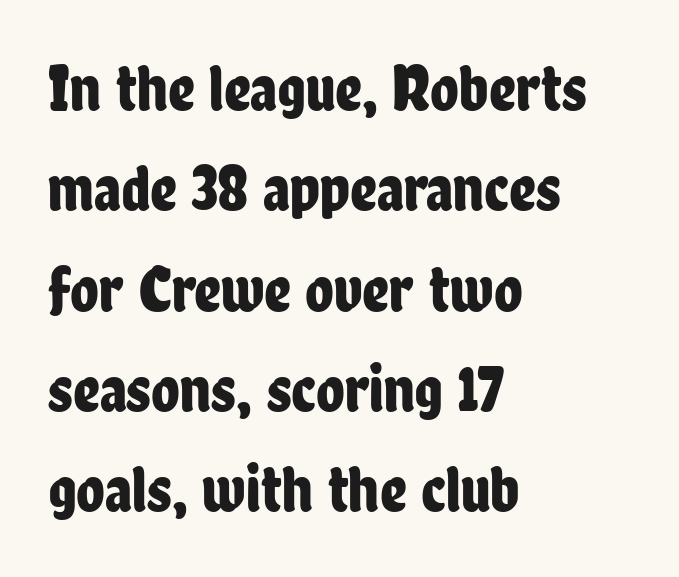
{"serif": "no", "italic": "no", "width": "condensed", "stroke_contrast": "low", "x_height": "medium", "monospaced": "no", "underline": "no", "align": "left", "line_spacing": "normal", "line_spacing_ratio": 1.52, "letter_spacing": "normal", "letter_spacing_em": 0.0, "glyph_px": 66}
